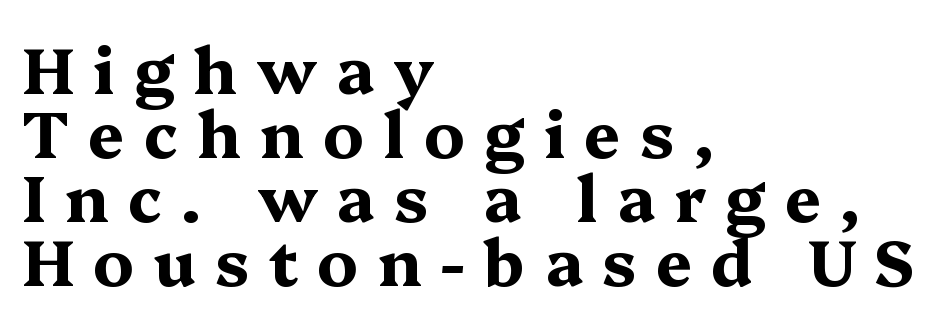
Quick note: interline space is minimal. The tracking reads as deliberately expanded to a designer's eye. A classic flush-left, rag-right setting is used for this passage. Every character sits straight up, as roman type does. Check the space under the baseline: it is left empty. This is serif lettering, the kind often seen in printed books.
